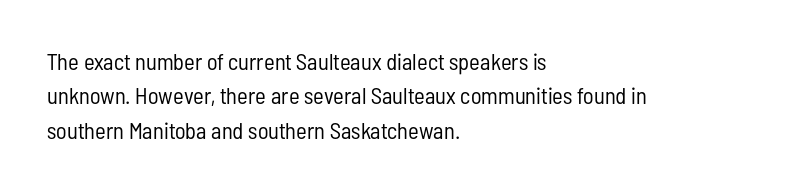
The image shows 23 px text type, upright; set left-aligned, normal line spacing (1.5x), normal letter spacing, not underlined.
